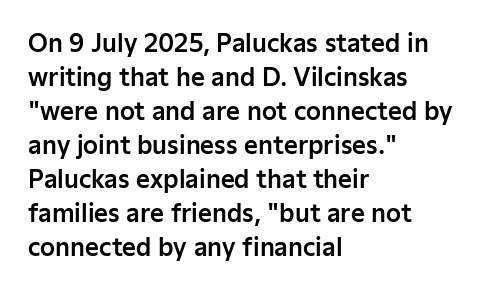
Each word holds together tightly as a unit, with standard inter-letter gaps. Horizontally, the lines are justified to the leading edge only. Check the space under the baseline: it is left empty. Leading matches the norm, producing a regular column.
